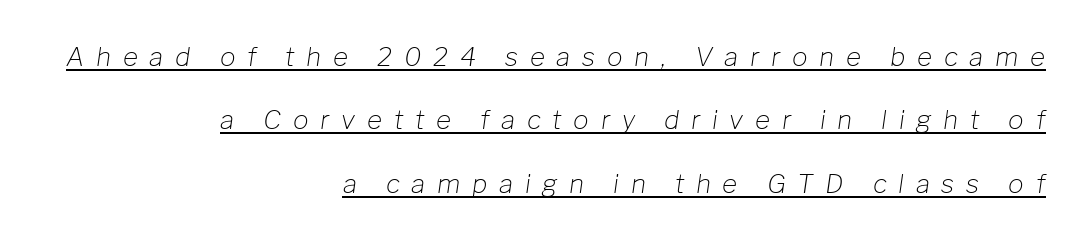
The image shows 26 px text type, italic (leaning right); set right-aligned, loose line spacing (2.44x), unusually wide letter spacing (+0.45 em), underlined.
